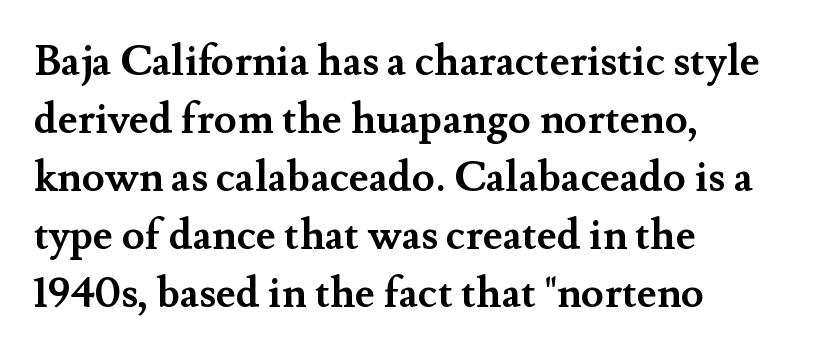
The font is running at its bold setting. Unlike a clean sans, this face finishes its strokes with serifs. Letter spacing: default. The rendering anchors every line to the left-hand side. Italic? Not at all — the glyphs are vertical.
